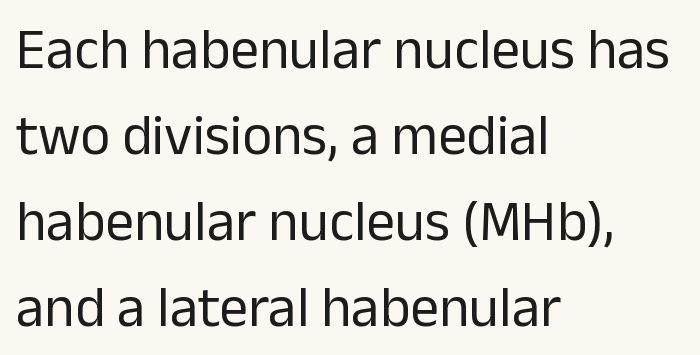
Q: Is the text bold? A: No.
Q: Is the text italic (slanted)? A: No, it is upright.
Q: Is the typeface a serif or a sans-serif typeface? A: Sans-serif.
Q: Is the text underlined? A: No.
Q: How is the paragraph aligned? A: Left-aligned.
Q: Is the spacing between letters normal or unusually wide? A: Normal.
Q: Is the spacing between lines tight, normal or loose? A: Normal.
Q: Width (condensed, normal, or wide)? A: Normal.
Q: Stroke contrast? A: Low.
Q: x-height? A: Medium.
Q: Monospaced? A: No.
